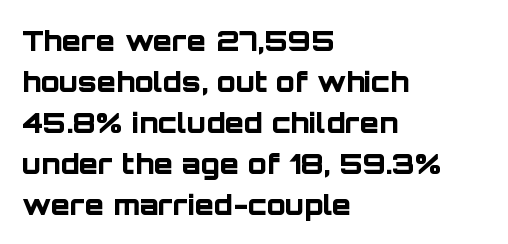
{"serif": "no", "italic": "no", "bold": "yes", "weight": "bold", "width": "normal", "stroke_contrast": "low", "x_height": "large", "monospaced": "no", "underline": "no", "align": "left", "line_spacing": "normal", "line_spacing_ratio": 1.46, "letter_spacing": "normal", "letter_spacing_em": 0.0, "glyph_px": 28}
